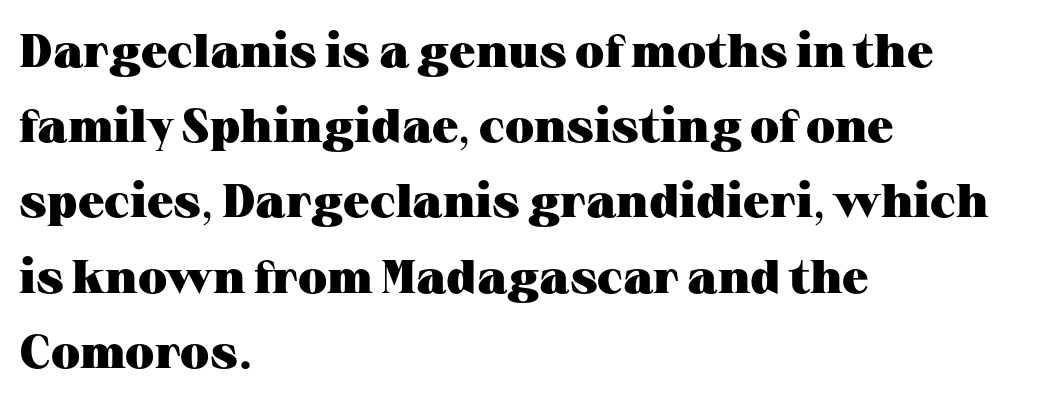
The image shows 47 px heavy, wide serif type, upright; set left-aligned, normal line spacing (1.6x), normal letter spacing, not underlined; medium stroke contrast and a medium x-height.
